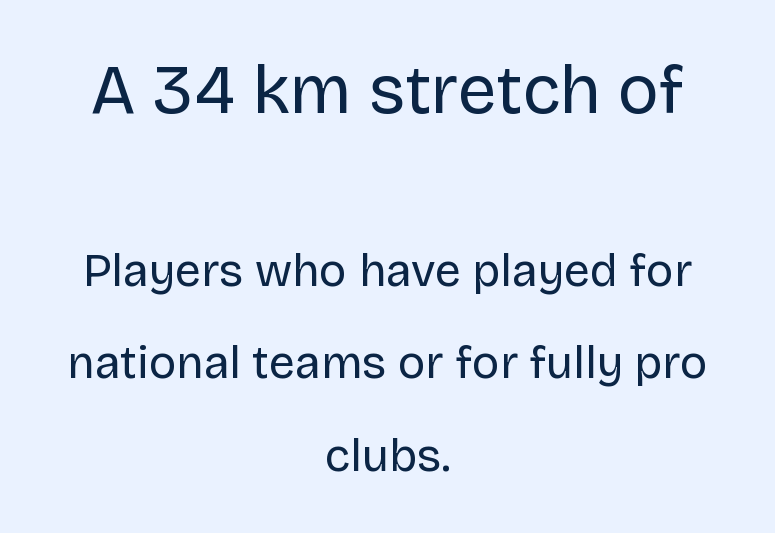
The image shows 69 px regular-weight sans-serif type, upright; set centered, loose line spacing (2.02x), normal letter spacing, not underlined; the first (top) block is 1.5x larger; low stroke contrast and a large x-height.
